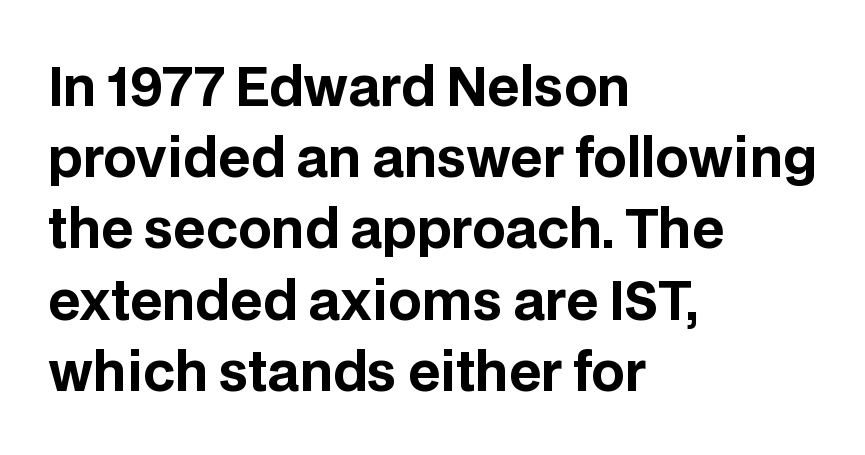
{"serif": "no", "italic": "no", "bold": "yes", "weight": "bold", "width": "normal", "stroke_contrast": "low", "x_height": "large", "monospaced": "no", "underline": "no", "align": "left", "line_spacing": "normal", "line_spacing_ratio": 1.37, "letter_spacing": "normal", "letter_spacing_em": 0.0, "glyph_px": 52}
